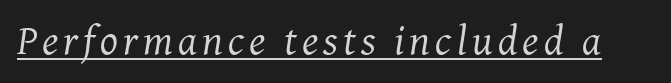
The image shows 42 px regular-weight serif type, italic (leaning right); set underlined; medium stroke contrast and a medium x-height.
